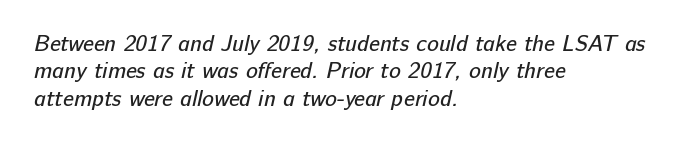
{"bold": "no", "underline": "no", "align": "left", "line_spacing_ratio": 1.24, "letter_spacing": "normal", "letter_spacing_em": 0.0, "glyph_px": 22}
